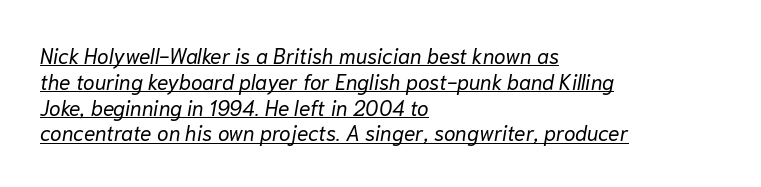
{"italic": "yes", "lean": "right", "slant_degrees": 10, "bold": "no", "underline": "yes", "align": "left", "line_spacing_ratio": 1.23, "letter_spacing": "normal", "letter_spacing_em": 0.0, "glyph_px": 21}
